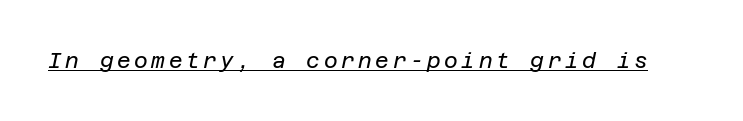
{"italic": "yes", "lean": "right", "slant_degrees": 12, "bold": "no", "underline": "yes", "glyph_px": 21}
